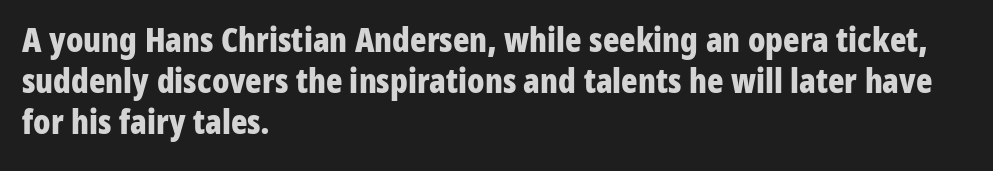
{"serif": "no", "italic": "no", "bold": "yes", "weight": "bold", "width": "condensed", "stroke_contrast": "low", "x_height": "medium", "monospaced": "no", "underline": "no", "align": "left", "line_spacing_ratio": 1.21, "letter_spacing": "normal", "letter_spacing_em": 0.0, "glyph_px": 34}
